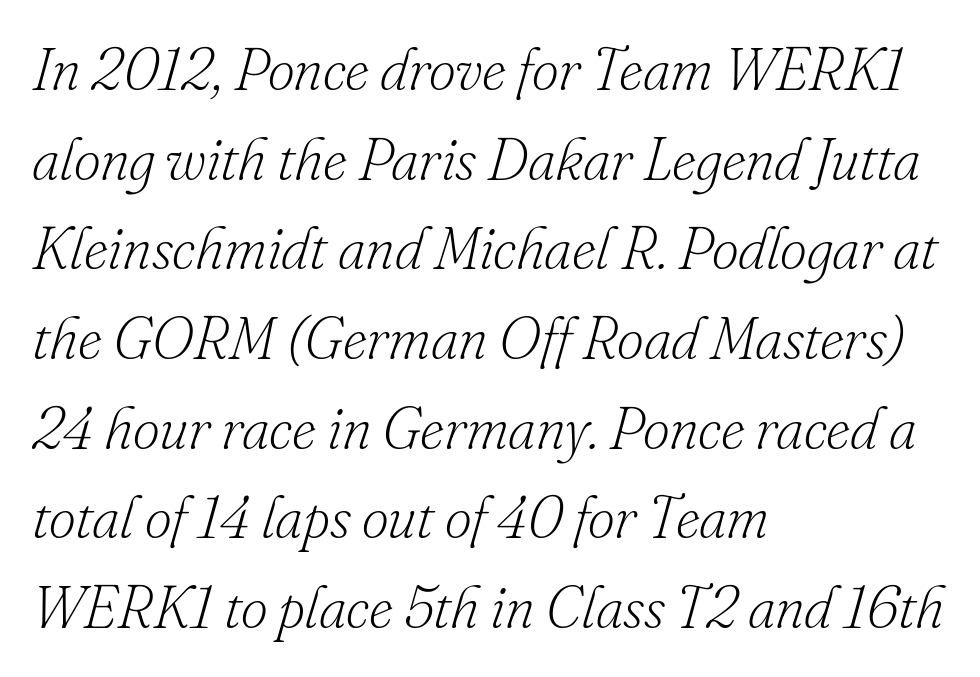
{"serif": "yes", "italic": "yes", "lean": "right", "slant_degrees": 16, "bold": "no", "weight": "light", "width": "normal", "stroke_contrast": "low", "x_height": "small", "monospaced": "no", "underline": "no", "align": "left", "line_spacing": "normal", "line_spacing_ratio": 1.52, "letter_spacing": "normal", "letter_spacing_em": 0.0, "glyph_px": 59}
